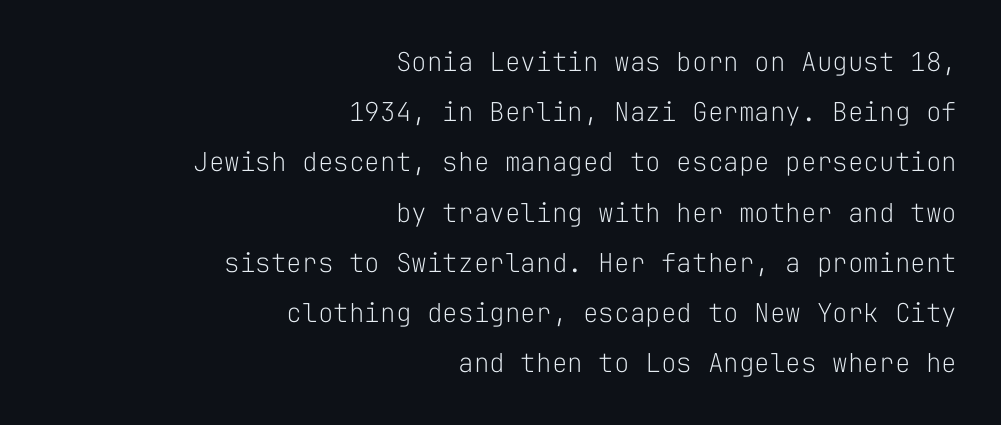
The image shows 26 px text type, upright; set right-aligned, loose line spacing (1.93x), normal letter spacing, not underlined.
